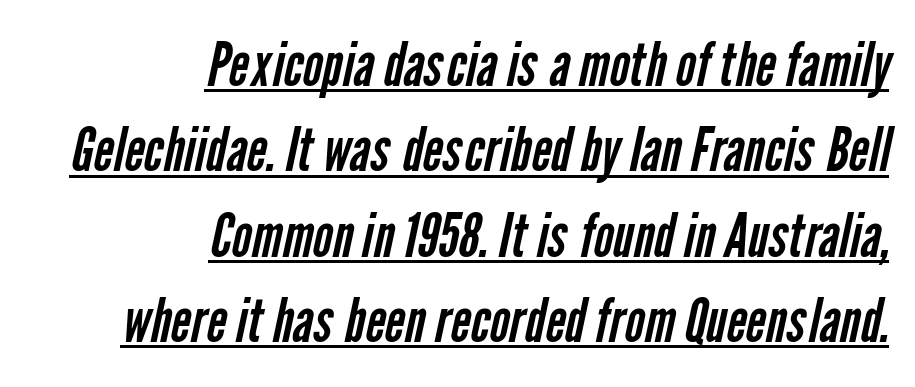
{"serif": "no", "bold": "no", "weight": "regular", "width": "condensed", "stroke_contrast": "low", "x_height": "medium", "monospaced": "no", "underline": "yes", "align": "right", "line_spacing": "normal", "line_spacing_ratio": 1.4, "letter_spacing": "normal", "letter_spacing_em": 0.0, "glyph_px": 61}
